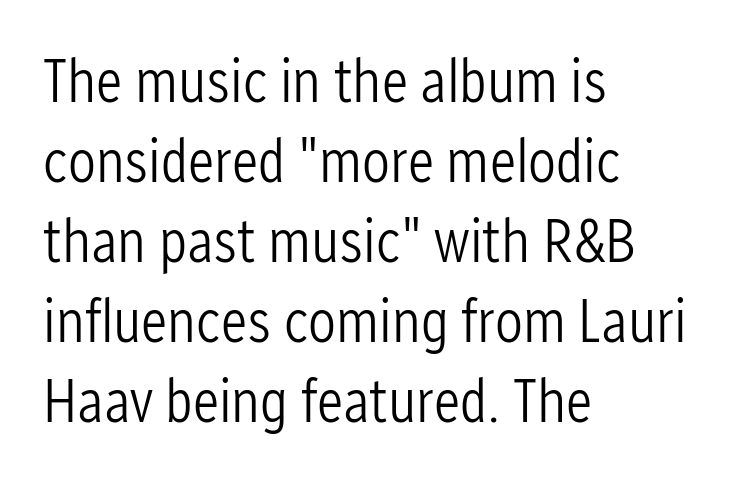
The image shows 62 px light, condensed sans-serif type, upright; set left-aligned, normal line spacing (1.29x), normal letter spacing, not underlined; low stroke contrast and a medium x-height.
